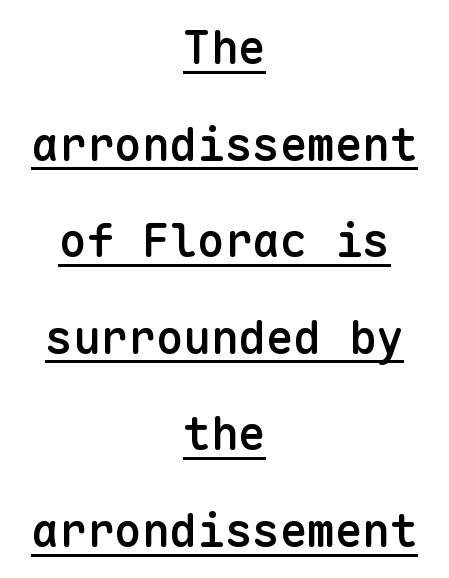
{"serif": "no", "italic": "no", "bold": "semi", "weight": "semibold", "width": "normal", "stroke_contrast": "low", "x_height": "medium", "monospaced": "yes", "underline": "yes", "align": "center", "line_spacing": "loose", "line_spacing_ratio": 2.1, "letter_spacing": "normal", "letter_spacing_em": 0.0, "glyph_px": 46}
